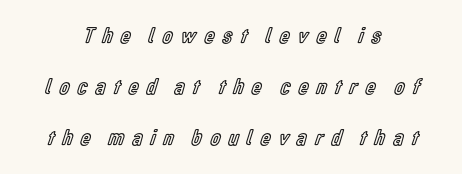
{"underline": "no", "align": "center", "line_spacing": "loose", "line_spacing_ratio": 2.21, "letter_spacing": "wide", "letter_spacing_em": 0.35, "glyph_px": 23}
